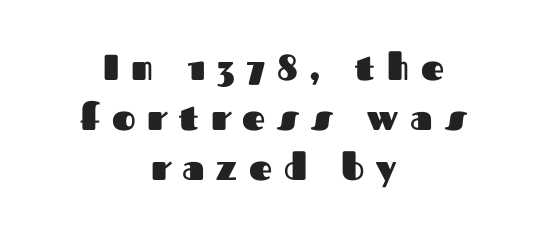
Q: Is the text bold? A: Yes.
Q: Is the text italic (slanted)? A: No, it is upright.
Q: Is the typeface a serif or a sans-serif typeface? A: Sans-serif.
Q: Is the text underlined? A: No.
Q: How is the paragraph aligned? A: Centered.
Q: Is the spacing between letters normal or unusually wide? A: Unusually wide.
Q: Is the spacing between lines tight, normal or loose? A: Normal.
Q: Width (condensed, normal, or wide)? A: Normal.
Q: Stroke contrast? A: Medium.
Q: x-height? A: Medium.
Q: Monospaced? A: No.
